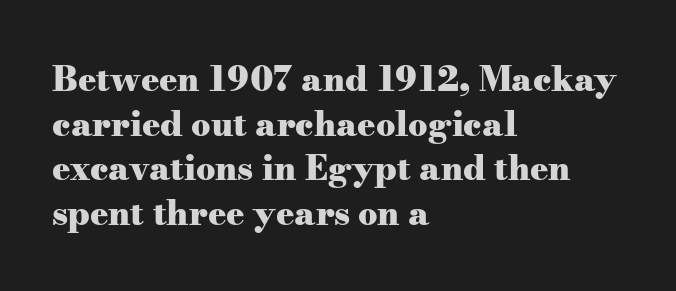
{"serif": "yes", "italic": "no", "bold": "yes", "weight": "heavy", "width": "wide", "stroke_contrast": "medium", "x_height": "small", "monospaced": "no", "underline": "no", "align": "left", "line_spacing": "normal", "line_spacing_ratio": 1.31, "letter_spacing": "normal", "letter_spacing_em": 0.0, "glyph_px": 34}
